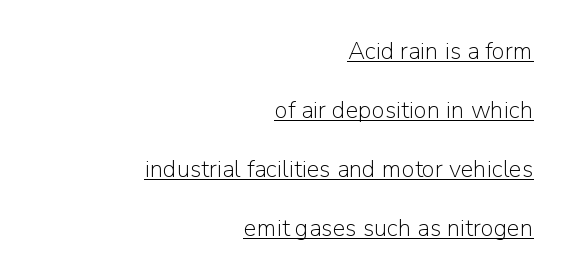
{"italic": "no", "bold": "no", "underline": "yes", "align": "right", "line_spacing": "loose", "line_spacing_ratio": 2.46, "letter_spacing": "normal", "letter_spacing_em": 0.0, "glyph_px": 24}
